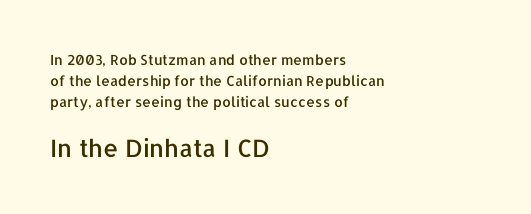
{"italic": "no", "underline": "no", "align": "left", "line_spacing": "normal", "line_spacing_ratio": 1.5, "letter_spacing": "normal", "letter_spacing_em": 0.0, "larger_block": "second", "size_ratio": 1.71, "glyph_px": 24}
